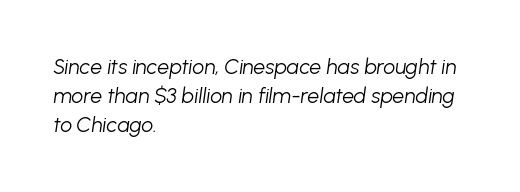
{"italic": "yes", "lean": "right", "slant_degrees": 8, "bold": "no", "underline": "no", "align": "left", "line_spacing": "normal", "line_spacing_ratio": 1.38, "letter_spacing": "normal", "letter_spacing_em": 0.0, "glyph_px": 21}
